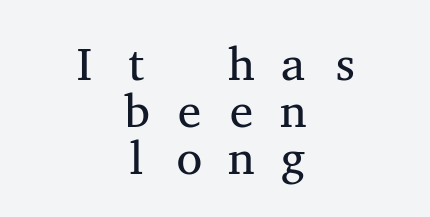
Q: Is the text bold? A: No.
Q: Is the text italic (slanted)? A: No, it is upright.
Q: Is the typeface a serif or a sans-serif typeface? A: Serif.
Q: Is the text underlined? A: No.
Q: How is the paragraph aligned? A: Centered.
Q: Is the spacing between letters normal or unusually wide? A: Unusually wide.
Q: Is the spacing between lines tight, normal or loose? A: Tight.
Q: Width (condensed, normal, or wide)? A: Wide.
Q: Stroke contrast? A: Medium.
Q: x-height? A: Medium.
Q: Monospaced? A: Yes.
